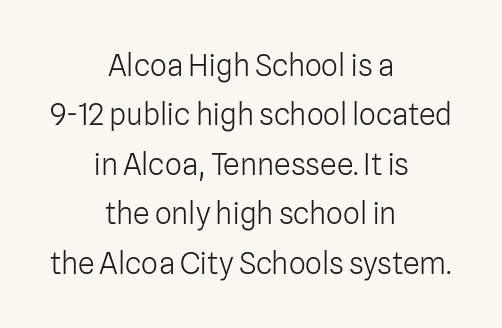
Q: Is the text bold? A: No.
Q: Is the text italic (slanted)? A: No, it is upright.
Q: Is the typeface a serif or a sans-serif typeface? A: Sans-serif.
Q: Is the text underlined? A: No.
Q: How is the paragraph aligned? A: Centered.
Q: Is the spacing between letters normal or unusually wide? A: Normal.
Q: Is the spacing between lines tight, normal or loose? A: Normal.
Q: Width (condensed, normal, or wide)? A: Normal.
Q: Stroke contrast? A: Low.
Q: x-height? A: Medium.
Q: Monospaced? A: No.
